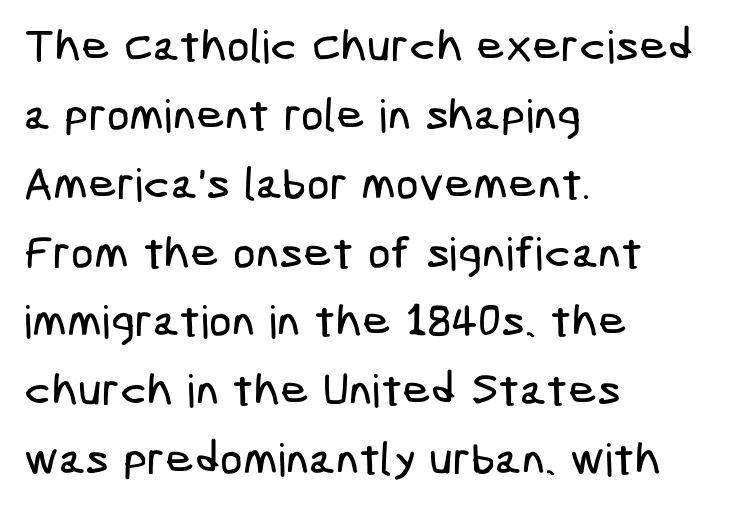
Q: Is the typeface a serif or a sans-serif typeface? A: Sans-serif.
Q: Is the text underlined? A: No.
Q: How is the paragraph aligned? A: Left-aligned.
Q: Is the spacing between letters normal or unusually wide? A: Normal.
Q: Is the spacing between lines tight, normal or loose? A: Normal.
Q: Width (condensed, normal, or wide)? A: Condensed.
Q: Stroke contrast? A: Low.
Q: x-height? A: Medium.
